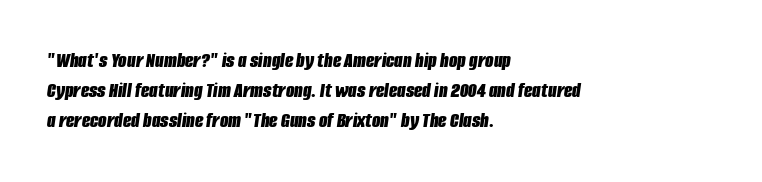
{"italic": "yes", "lean": "right", "slant_degrees": 8, "bold": "yes", "underline": "no", "align": "left", "line_spacing": "normal", "line_spacing_ratio": 1.37, "letter_spacing": "normal", "letter_spacing_em": 0.0, "glyph_px": 22}
